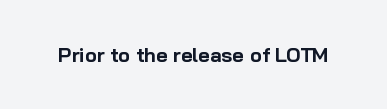
{"italic": "no", "bold": "yes", "underline": "no", "letter_spacing": "normal", "letter_spacing_em": 0.0, "glyph_px": 20}
